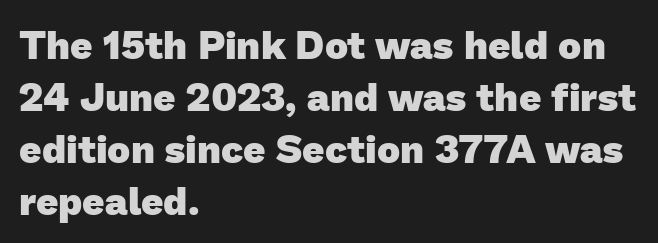
{"serif": "no", "bold": "yes", "weight": "heavy", "width": "normal", "stroke_contrast": "low", "x_height": "medium", "monospaced": "no", "underline": "no", "align": "left", "line_spacing": "normal", "line_spacing_ratio": 1.33, "letter_spacing": "normal", "letter_spacing_em": 0.0, "glyph_px": 39}
